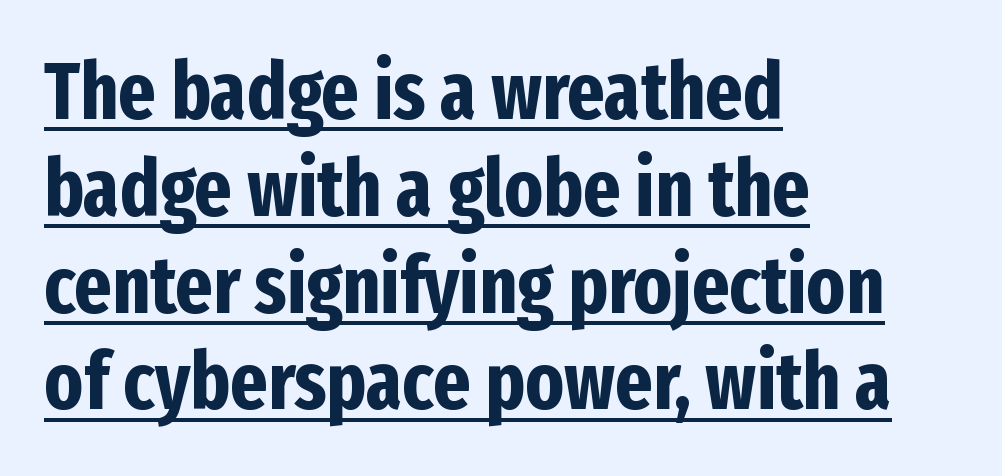
The image shows 80 px bold, condensed sans-serif type, upright; set left-aligned, line spacing 1.21x, normal letter spacing, underlined; low stroke contrast and a medium x-height.
